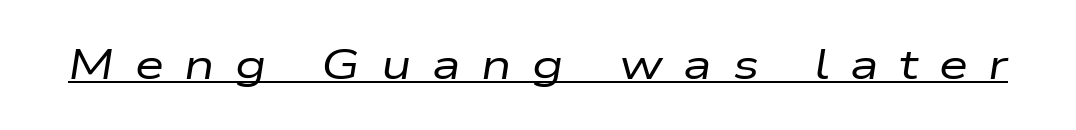
This sample carries an underscore along the baseline area. Is the stroke heavy? The answer is a plain regular-or-lighter. The letters are spread apart with noticeably loose tracking. An italicized treatment has been applied to the whole sample. These lines are rendered in a variable-pitch font.
